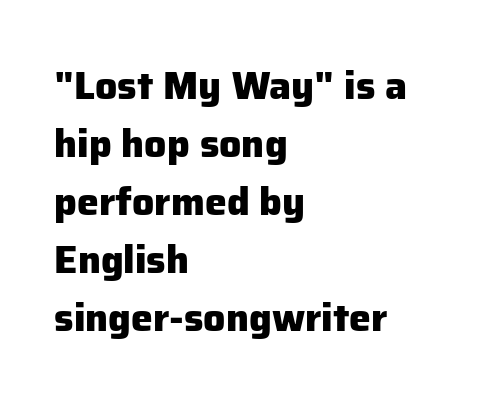
{"serif": "no", "italic": "no", "bold": "yes", "weight": "heavy", "width": "normal", "stroke_contrast": "low", "x_height": "medium", "monospaced": "no", "underline": "no", "align": "left", "line_spacing": "normal", "line_spacing_ratio": 1.49, "letter_spacing": "normal", "letter_spacing_em": 0.0, "glyph_px": 39}
